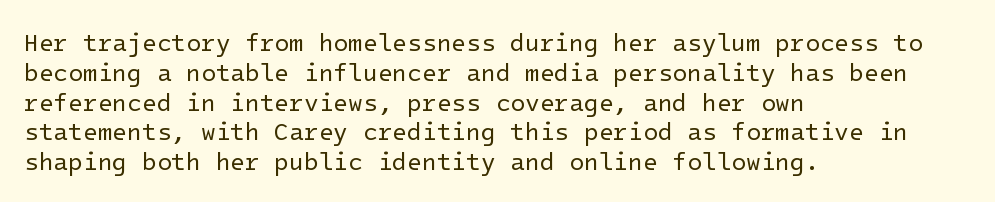
If you drew a line through each stem, it would be perfectly vertical. Tracking value appears to be zero — textbook default spacing. The rag falls on the right side of this text block. The face looks like a standard text weight, possibly lighter. The string is rendered with underlining switched off.
